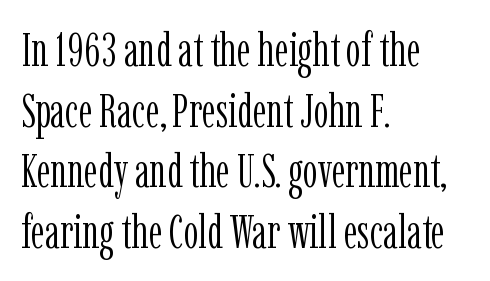
Q: Is the text bold? A: No.
Q: Is the text italic (slanted)? A: No, it is upright.
Q: Is the typeface a serif or a sans-serif typeface? A: Serif.
Q: Is the text underlined? A: No.
Q: How is the paragraph aligned? A: Left-aligned.
Q: Is the spacing between letters normal or unusually wide? A: Normal.
Q: Is the spacing between lines tight, normal or loose? A: Normal.
Q: Width (condensed, normal, or wide)? A: Condensed.
Q: Stroke contrast? A: Low.
Q: x-height? A: Medium.
Q: Monospaced? A: No.
